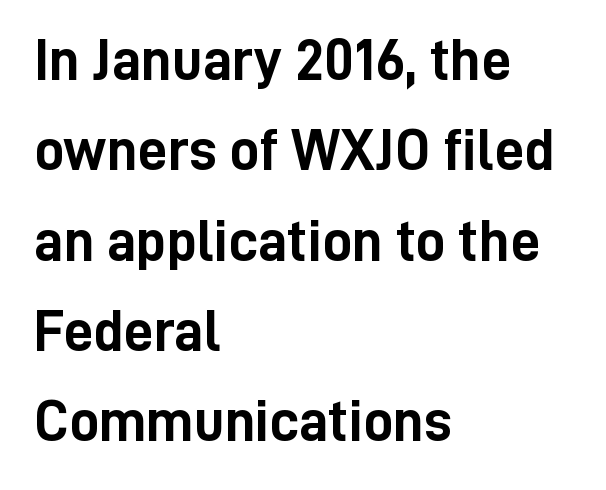
{"serif": "no", "italic": "no", "bold": "yes", "weight": "semibold", "width": "condensed", "stroke_contrast": "low", "x_height": "medium", "monospaced": "no", "underline": "no", "align": "left", "line_spacing": "normal", "line_spacing_ratio": 1.53, "letter_spacing": "normal", "letter_spacing_em": 0.0, "glyph_px": 59}
